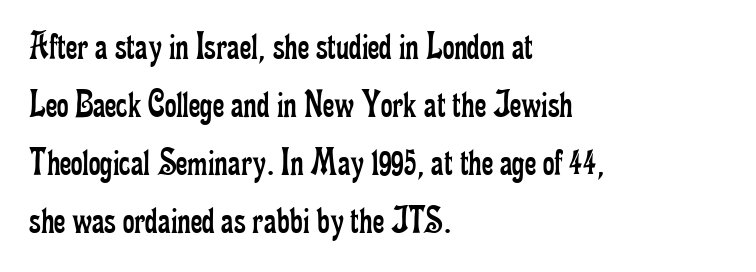
The image shows 40 px regular-weight, condensed serif type, upright; set left-aligned, normal line spacing (1.45x), normal letter spacing, not underlined; low stroke contrast and a small x-height.
